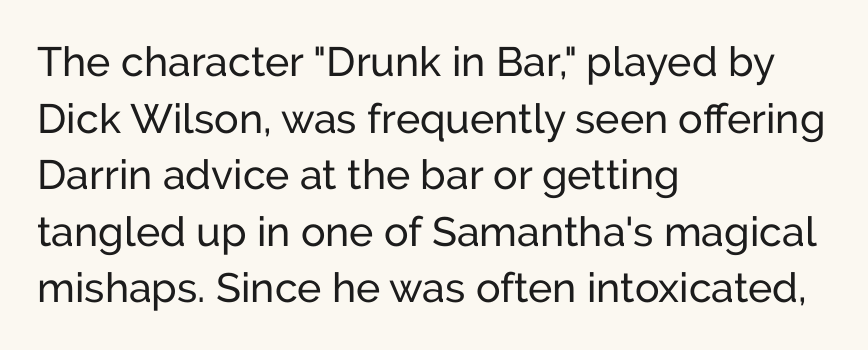
{"serif": "no", "italic": "no", "width": "normal", "stroke_contrast": "low", "x_height": "medium", "monospaced": "no", "underline": "no", "align": "left", "line_spacing": "normal", "line_spacing_ratio": 1.38, "letter_spacing": "normal", "letter_spacing_em": 0.0, "glyph_px": 41}
